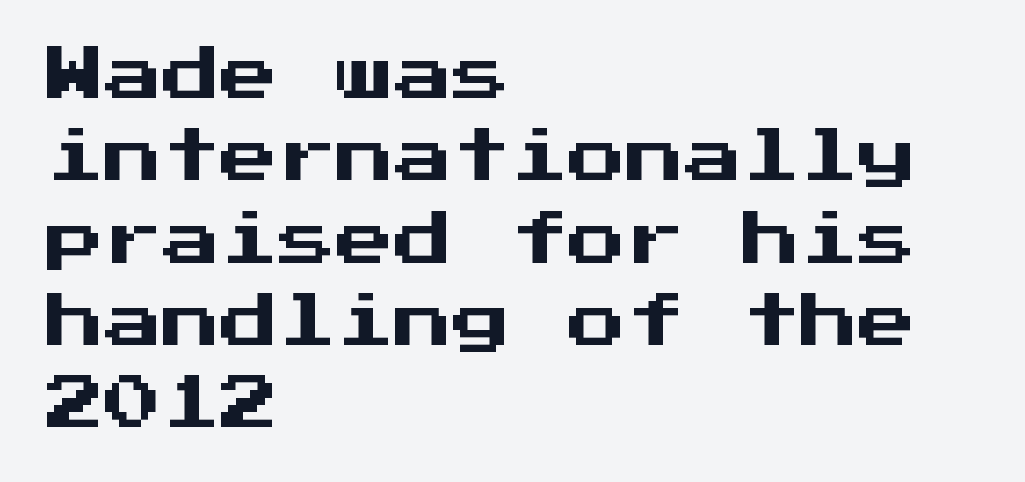
The glyphs in this specimen are sans serif. Spacing verdict: monospaced, one width for all characters. Every stem runs plumb, perpendicular to the baseline. Tracking here is standard; glyphs follow each other at the usual distance.
